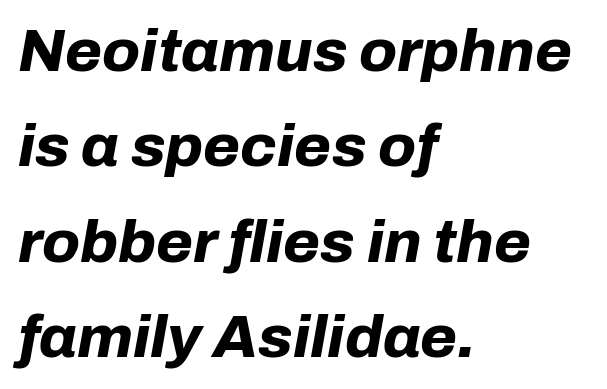
Q: Is the text bold? A: Yes.
Q: Is the text italic (slanted)? A: Yes, it leans right by about 10 degrees.
Q: Is the text underlined? A: No.
Q: How is the paragraph aligned? A: Left-aligned.
Q: Is the spacing between letters normal or unusually wide? A: Normal.
Q: Is the spacing between lines tight, normal or loose? A: Normal.
Q: Width (condensed, normal, or wide)? A: Normal.
Q: Stroke contrast? A: Low.
Q: x-height? A: Medium.
Q: Monospaced? A: No.
